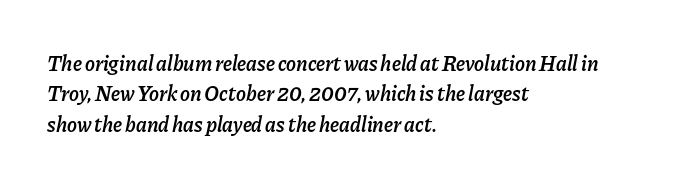
The lines sit at an ordinary, default distance from one another. The specimen omits any rule beneath the text block's lines. A student would call this left alignment; a typographer would say flush left, rag right. Characters are canted at an angle relative to the baseline's perpendicular.
